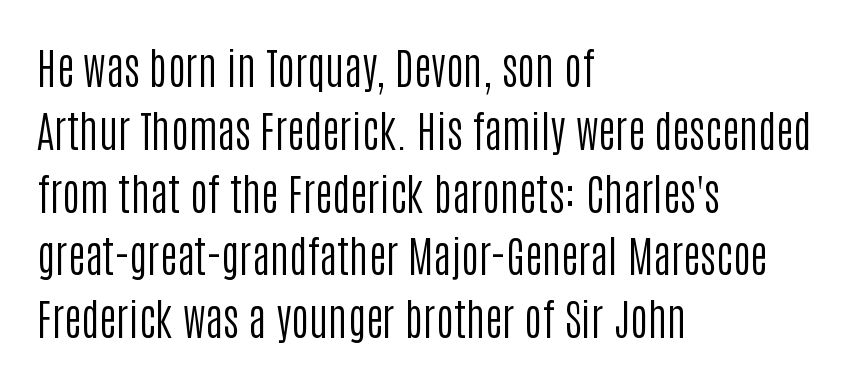
{"serif": "no", "italic": "no", "bold": "no", "weight": "regular", "width": "condensed", "stroke_contrast": "low", "x_height": "large", "monospaced": "no", "underline": "no", "align": "left", "line_spacing": "normal", "line_spacing_ratio": 1.46, "letter_spacing": "normal", "letter_spacing_em": 0.0, "glyph_px": 43}
